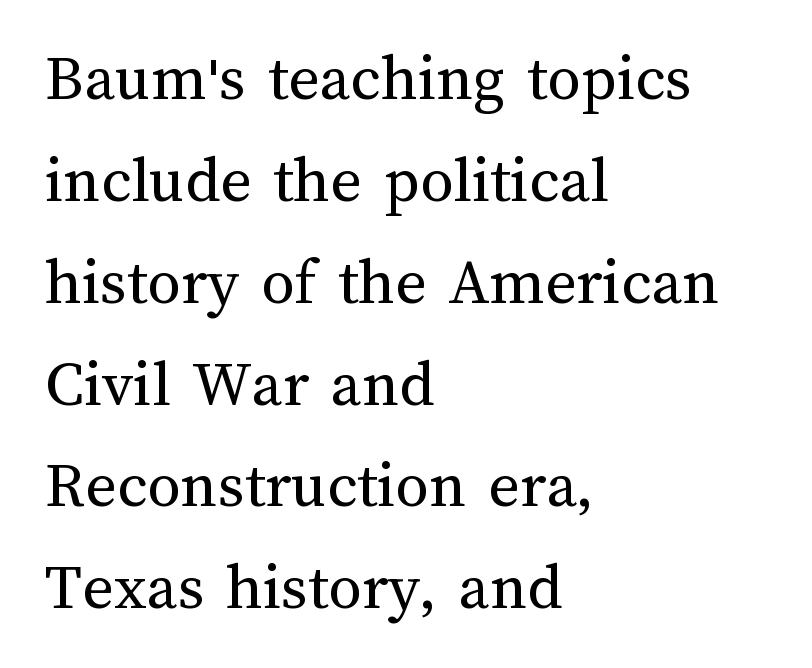
Q: Is the text bold? A: No.
Q: Is the text italic (slanted)? A: No, it is upright.
Q: Is the text underlined? A: No.
Q: How is the paragraph aligned? A: Left-aligned.
Q: Is the spacing between letters normal or unusually wide? A: Normal.
Q: Is the spacing between lines tight, normal or loose? A: Normal.
Q: Width (condensed, normal, or wide)? A: Normal.
Q: Stroke contrast? A: Medium.
Q: x-height? A: Medium.
Q: Monospaced? A: No.
